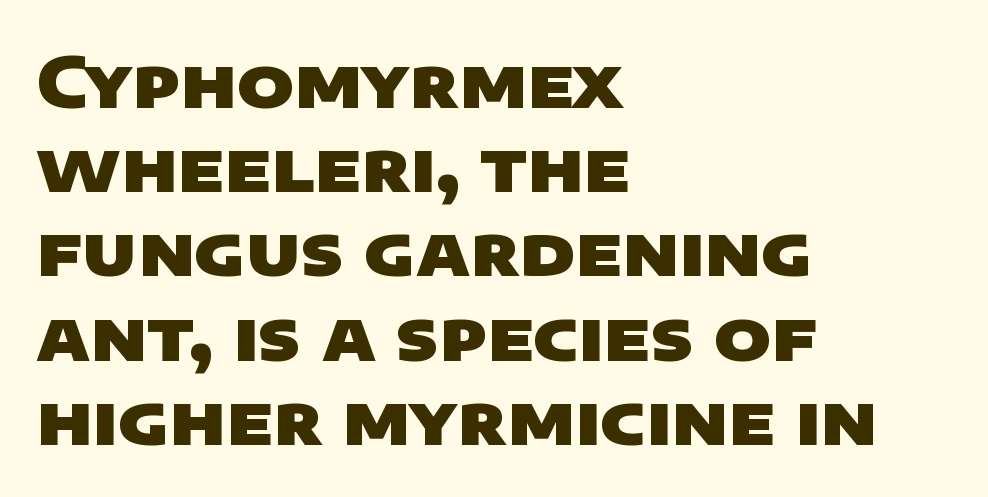
The image shows 69 px heavy, wide sans-serif type; set left-aligned, line spacing 1.22x, normal letter spacing, not underlined; low stroke contrast and a large x-height.
